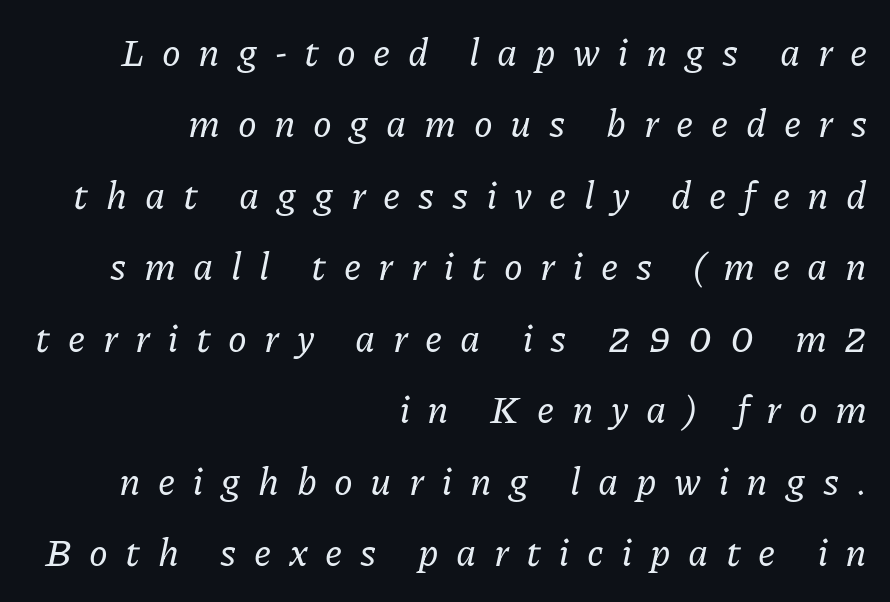
The image shows 38 px serif type, italic (leaning right); set right-aligned, line spacing 1.88x, unusually wide letter spacing (+0.46 em), not underlined; low stroke contrast and a medium x-height.
